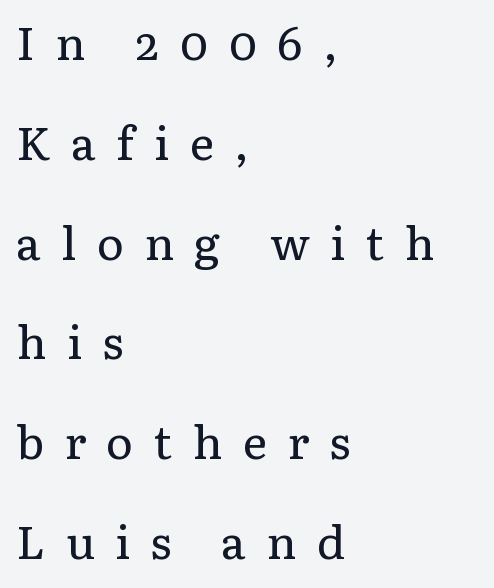
The image shows 46 px regular-weight serif type, upright; set left-aligned, loose line spacing (2.17x), unusually wide letter spacing (+0.44 em), not underlined; low stroke contrast and a medium x-height.
